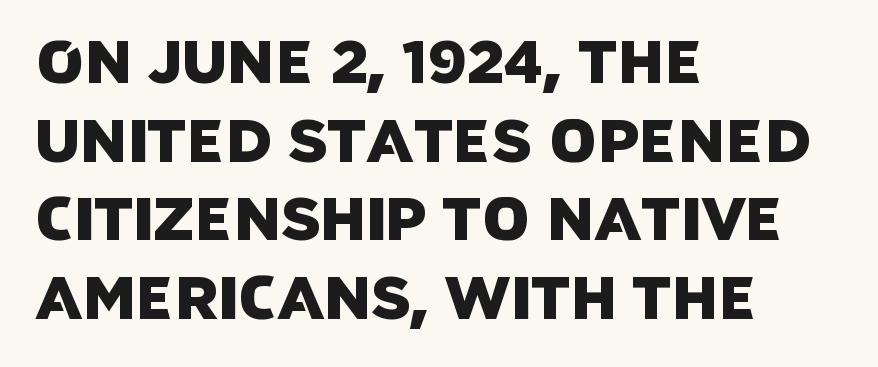
The image shows 60 px sans-serif type; set left-aligned, normal line spacing (1.31x), normal letter spacing, not underlined; low stroke contrast and a large x-height.
